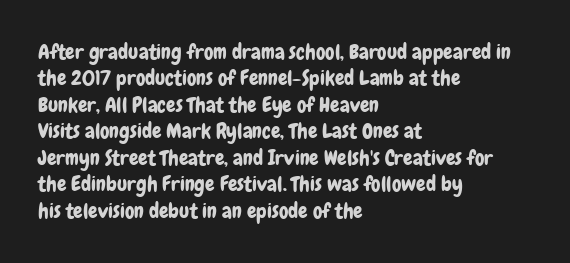
The image shows 21 px text type, upright; set left-aligned, normal line spacing (1.26x), normal letter spacing, not underlined.
